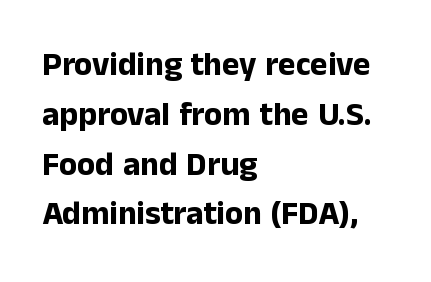
The image shows 33 px bold sans-serif type, upright; set left-aligned, normal line spacing (1.51x), normal letter spacing, not underlined; low stroke contrast and a medium x-height.
